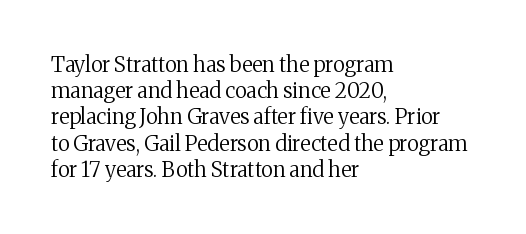
Q: Is the text bold? A: No.
Q: Is the text italic (slanted)? A: No, it is upright.
Q: Is the text underlined? A: No.
Q: How is the paragraph aligned? A: Left-aligned.
Q: Is the spacing between letters normal or unusually wide? A: Normal.
Q: Is the spacing between lines tight, normal or loose? A: Normal.
